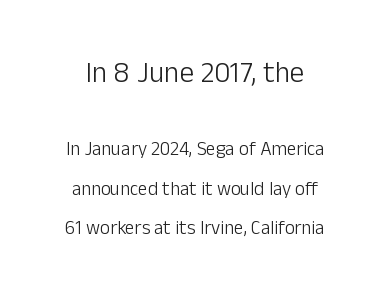
{"serif": "no", "italic": "no", "bold": "no", "weight": "light", "width": "normal", "stroke_contrast": "low", "x_height": "medium", "monospaced": "no", "underline": "no", "line_spacing": "loose", "line_spacing_ratio": 2.07, "letter_spacing": "normal", "letter_spacing_em": 0.0, "larger_block": "first", "size_ratio": 1.53, "glyph_px": 29}
